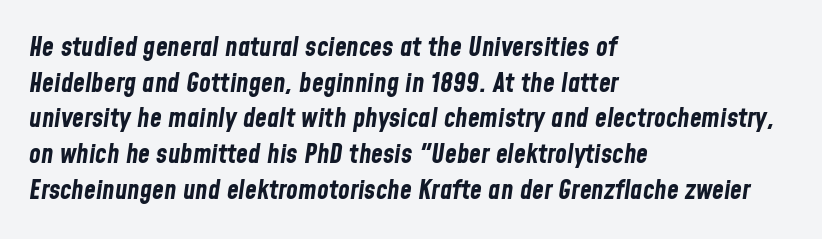
Q: Is the text bold? A: Yes.
Q: Is the text italic (slanted)? A: Yes, it leans right by about 8 degrees.
Q: Is the text underlined? A: No.
Q: How is the paragraph aligned? A: Left-aligned.
Q: Is the spacing between letters normal or unusually wide? A: Normal.
Q: Is the spacing between lines tight, normal or loose? A: Normal.
